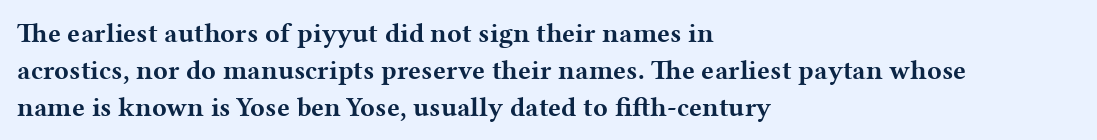
{"italic": "no", "bold": "yes", "underline": "no", "align": "left", "line_spacing": "normal", "line_spacing_ratio": 1.37, "letter_spacing": "normal", "letter_spacing_em": 0.0, "glyph_px": 27}
